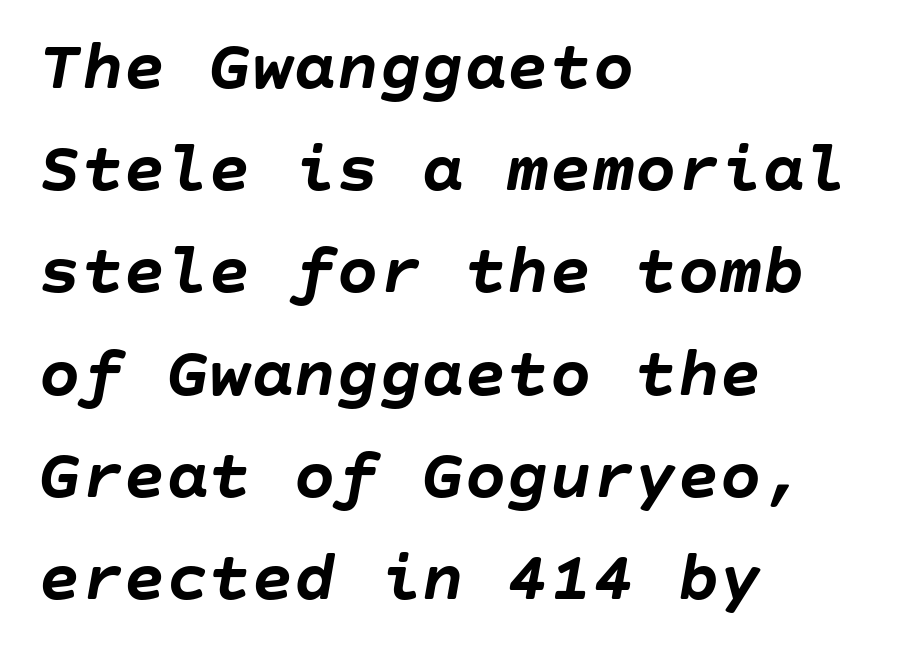
Q: Is the text bold? A: Yes.
Q: Is the text italic (slanted)? A: Yes, it leans right by about 10 degrees.
Q: Is the text underlined? A: No.
Q: How is the paragraph aligned? A: Left-aligned.
Q: Is the spacing between letters normal or unusually wide? A: Normal.
Q: Is the spacing between lines tight, normal or loose? A: Normal.
Q: Width (condensed, normal, or wide)? A: Normal.
Q: Stroke contrast? A: Low.
Q: x-height? A: Large.
